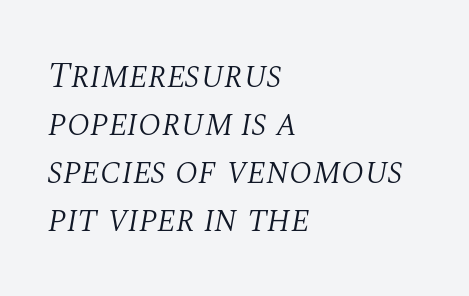
Q: Is the text bold? A: No.
Q: Is the text italic (slanted)? A: Yes, it leans right by about 10 degrees.
Q: Is the typeface a serif or a sans-serif typeface? A: Serif.
Q: Is the text underlined? A: No.
Q: How is the paragraph aligned? A: Left-aligned.
Q: Is the spacing between letters normal or unusually wide? A: Normal.
Q: Is the spacing between lines tight, normal or loose? A: Normal.
Q: Width (condensed, normal, or wide)? A: Normal.
Q: Stroke contrast? A: Medium.
Q: x-height? A: Large.
Q: Monospaced? A: No.
